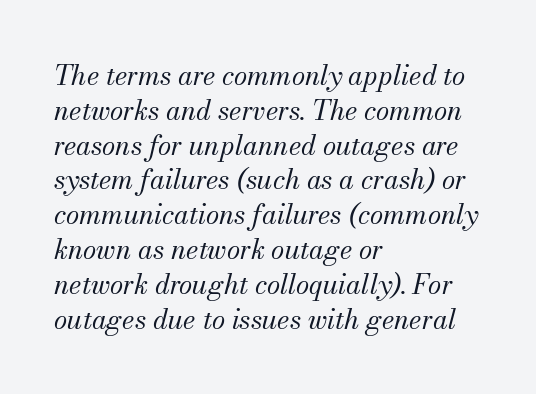
The image shows 27 px text type, italic (leaning right); set left-aligned, normal line spacing (1.29x), normal letter spacing, not underlined.
